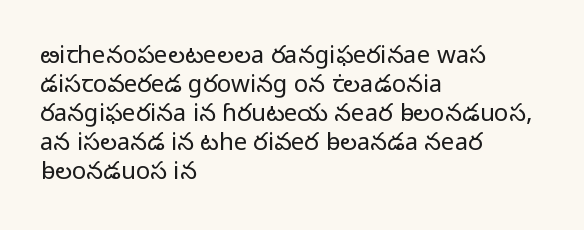
The strokes carry an ordinary text weight at most. Default kerning and tracking; the words read as compact shapes. The gap between lines stays unmarked. Does the lettering tilt? It doesn't — this is upright.
